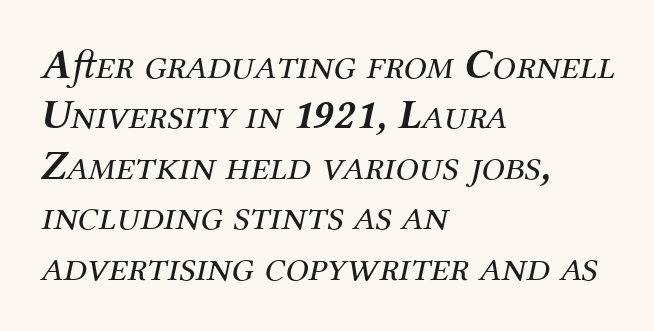
{"serif": "yes", "italic": "yes", "lean": "right", "slant_degrees": 12, "bold": "no", "weight": "regular", "width": "normal", "stroke_contrast": "medium", "x_height": "medium", "monospaced": "no", "underline": "no", "align": "left", "line_spacing_ratio": 1.2, "letter_spacing": "normal", "letter_spacing_em": 0.0, "glyph_px": 42}
